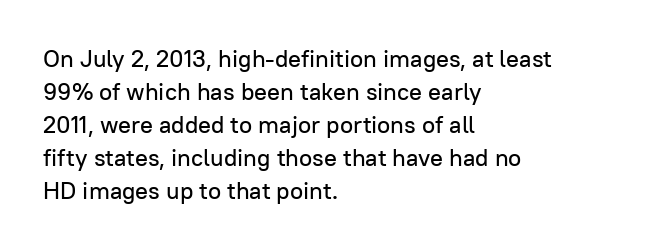
The image shows 24 px text type, upright; set left-aligned, normal line spacing (1.37x), normal letter spacing, not underlined.
